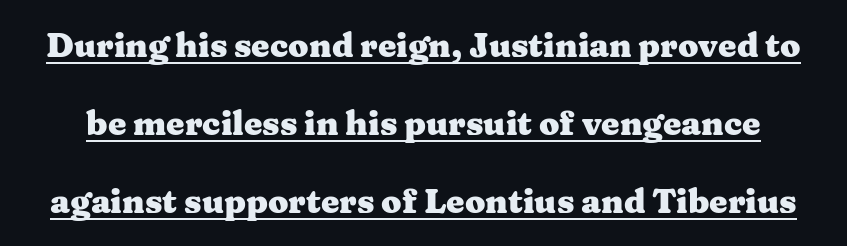
The string is rendered with underlining switched on. Nobody touched the tracking dial on this one. Posture: vertical. Typographically, this falls in the serif category.
